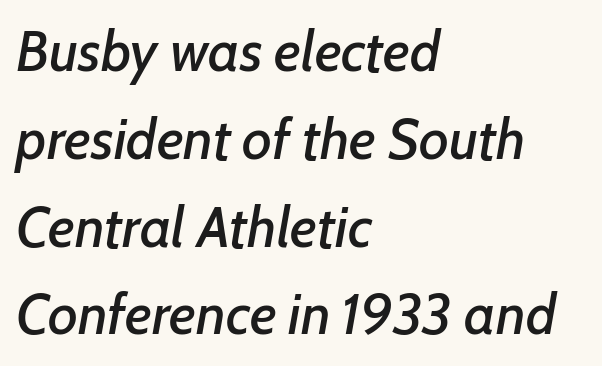
Looks like regular typesetting: each glyph gets only the width it needs. A classic flush-left, rag-right setting is used for this passage. Quick note: underline off. Vertical spacing — default. The typography opts for an oblique posture over an upright one. No extra tracking has been applied to these lines.
